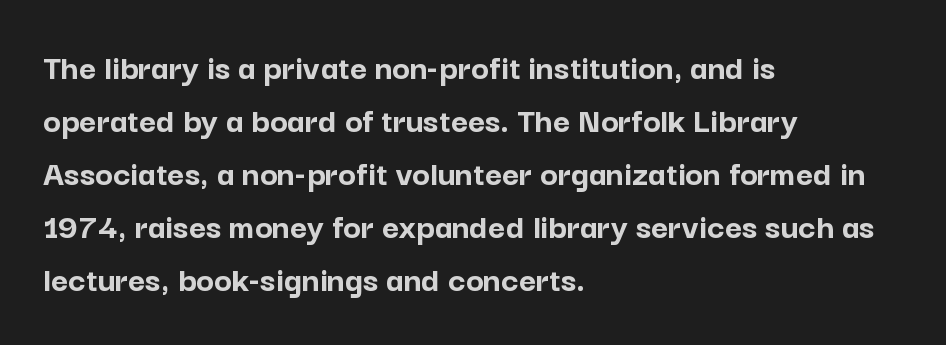
Reading down the column, the eye jumps a familiar distance to each next line. Quick note: underline off. Inter-character spacing is left at the font's built-in metrics. A typesetter would label this face a sans. Note the varied advance widths — an 'i' is clearly narrower than an 'm'.
